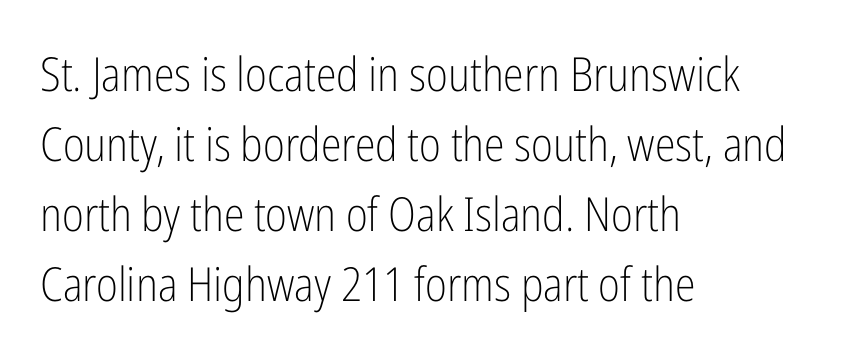
Q: Is the text bold? A: No.
Q: Is the text italic (slanted)? A: No, it is upright.
Q: Is the typeface a serif or a sans-serif typeface? A: Sans-serif.
Q: Is the text underlined? A: No.
Q: How is the paragraph aligned? A: Left-aligned.
Q: Is the spacing between letters normal or unusually wide? A: Normal.
Q: Is the spacing between lines tight, normal or loose? A: Normal.
Q: Width (condensed, normal, or wide)? A: Condensed.
Q: Stroke contrast? A: Low.
Q: x-height? A: Medium.
Q: Monospaced? A: No.
